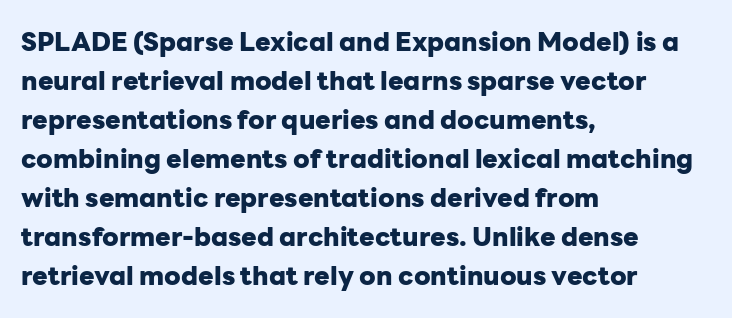
{"italic": "no", "bold": "yes", "underline": "no", "align": "left", "line_spacing": "normal", "line_spacing_ratio": 1.5, "letter_spacing": "normal", "letter_spacing_em": 0.0, "glyph_px": 26}
